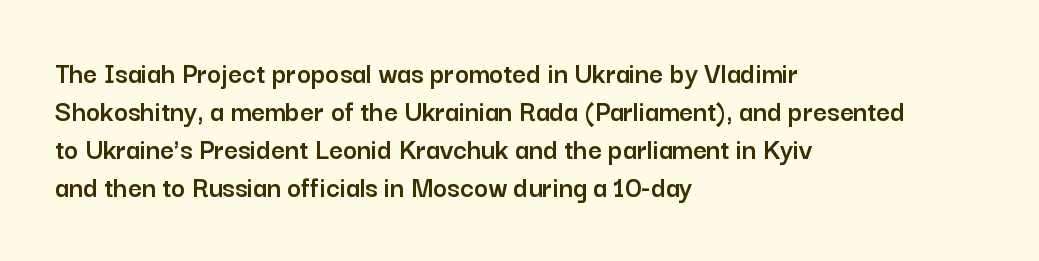
Is the letter spacing exaggerated? No — it looks like the ordinary default. The text block is weighted toward the left margin, trailing off unevenly rightward. Check where the strokes stop: nothing finishes them off — pure sans. If you drew a line through each stem, it would be perfectly vertical. Here the designer chose a conventional face with non-uniform glyph widths. Descenders are the only things crossing below the line.
